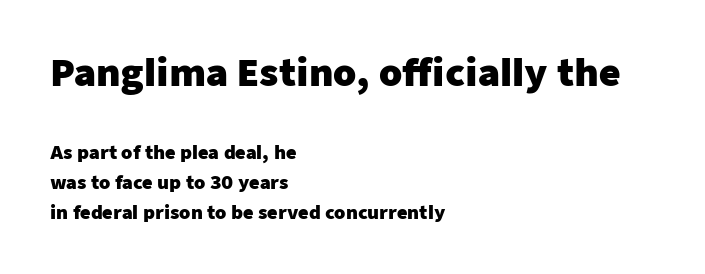
Is this a fixed-width face? No — the glyphs have proportional, varying widths. This sample uses an upright cut, with every glyph sitting square on the baseline. Stroke terminals: plain, sans-serif. The passage shown begins with its larger block and ends with its smaller one.
